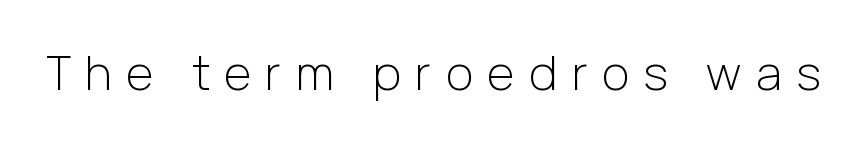
A typesetter would call this proportional, since set widths differ per character. Posture: upright roman. Each stroke keeps to a modest, everyday thickness or less. No feet cap the strokes, marking this as sans-serif type. Any mark beneath the type? The region is blank. Short note: letters widely spaced.
